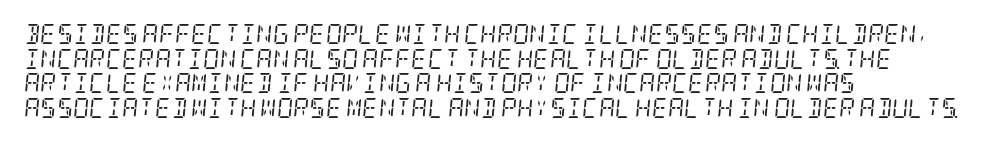
If you drew a line through each stem, it would be angled. Rule under the text: the space is simply empty. The letters sit at their default tracking, neither squeezed nor spread. Bold? No — there's no thickening of the strokes. The passage is arranged the way most books set body copy — flush left.
